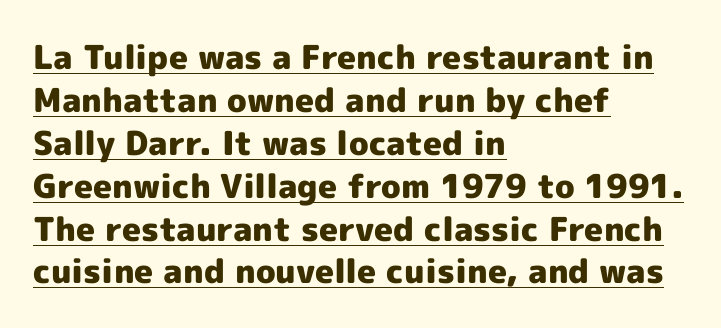
Q: Is the text bold? A: Yes.
Q: Is the text italic (slanted)? A: No, it is upright.
Q: Is the typeface a serif or a sans-serif typeface? A: Sans-serif.
Q: Is the text underlined? A: Yes.
Q: How is the paragraph aligned? A: Left-aligned.
Q: Is the spacing between letters normal or unusually wide? A: Normal.
Q: Is the spacing between lines tight, normal or loose? A: Normal.
Q: Width (condensed, normal, or wide)? A: Normal.
Q: x-height? A: Medium.
Q: Monospaced? A: No.
